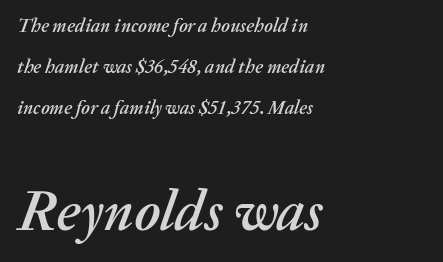
{"italic": "yes", "lean": "right", "slant_degrees": 20, "width": "normal", "stroke_contrast": "medium", "x_height": "medium", "monospaced": "no", "underline": "no", "align": "left", "line_spacing": "loose", "line_spacing_ratio": 2.17, "letter_spacing": "normal", "letter_spacing_em": 0.0, "larger_block": "second", "size_ratio": 3.0, "glyph_px": 57}
